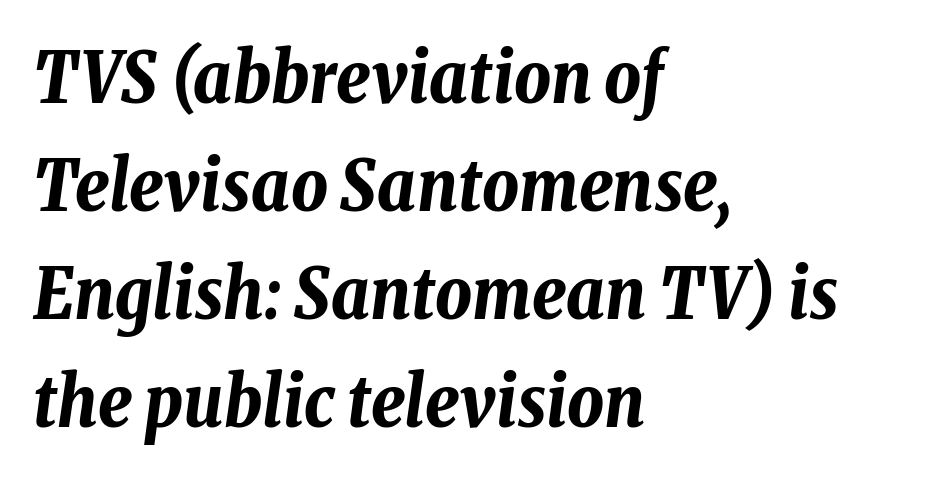
The image shows 71 px bold, condensed type, italic (leaning right); set left-aligned, normal line spacing (1.52x), normal letter spacing, not underlined; low stroke contrast and a medium x-height.
